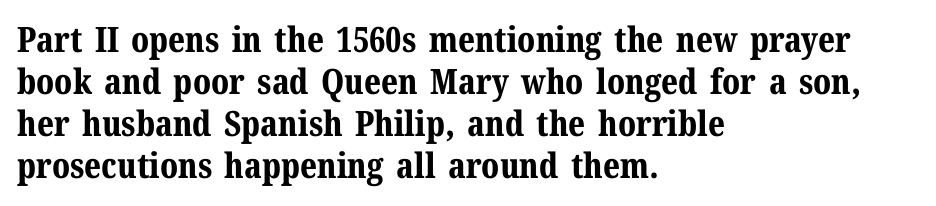
The image shows 35 px bold serif type, upright; set left-aligned, line spacing 1.2x, normal letter spacing, not underlined; medium stroke contrast and a medium x-height.
